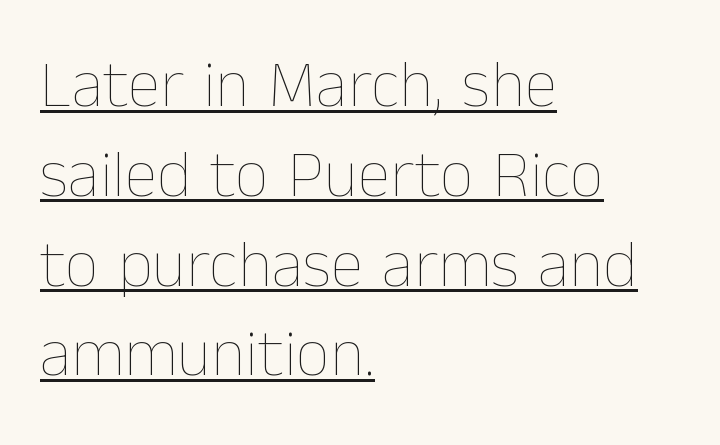
The image shows 67 px thin type, upright; set left-aligned, normal line spacing (1.34x), normal letter spacing, underlined; low stroke contrast and a medium x-height.
